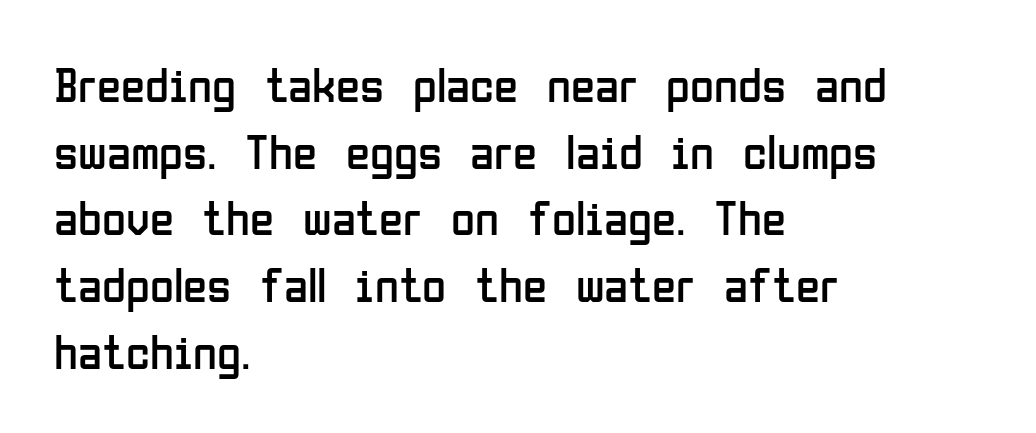
{"serif": "no", "italic": "no", "bold": "no", "weight": "regular", "width": "condensed", "stroke_contrast": "low", "x_height": "medium", "monospaced": "no", "underline": "no", "align": "left", "line_spacing": "normal", "line_spacing_ratio": 1.36, "letter_spacing": "normal", "letter_spacing_em": 0.0, "glyph_px": 49}
